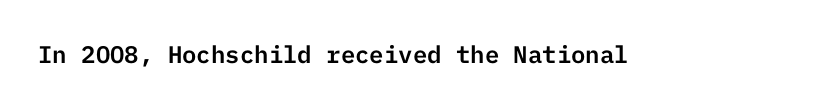
{"italic": "no", "underline": "no", "letter_spacing": "normal", "letter_spacing_em": 0.0, "glyph_px": 24}
